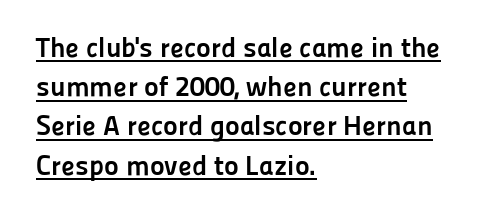
{"serif": "no", "italic": "no", "bold": "yes", "weight": "semibold", "width": "normal", "stroke_contrast": "low", "x_height": "medium", "monospaced": "no", "underline": "yes", "align": "left", "line_spacing": "normal", "line_spacing_ratio": 1.4, "letter_spacing": "normal", "letter_spacing_em": 0.0, "glyph_px": 28}
